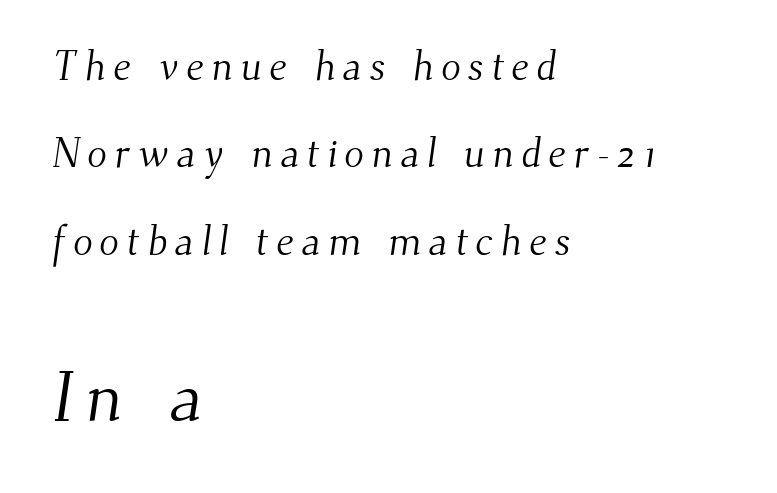
Q: Is the text bold? A: No.
Q: Is the typeface a serif or a sans-serif typeface? A: Serif.
Q: Is the text underlined? A: No.
Q: How is the paragraph aligned? A: Left-aligned.
Q: Is the spacing between lines tight, normal or loose? A: Loose.
Q: Which block of text is set in a larger size, the first (top) or the second (bottom)? A: The second (bottom) one.
Q: Width (condensed, normal, or wide)? A: Normal.
Q: Stroke contrast? A: Medium.
Q: x-height? A: Small.
Q: Monospaced? A: No.
